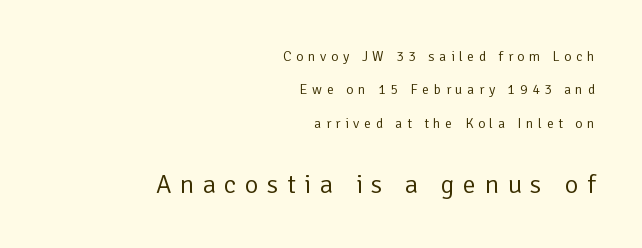
Caption: multi-line text, flush right, ragged left. Honestly, there is no underline to notice here at all. The passage shown has open, widely tracked lettering throughout. It's the straight-up-and-down kind of type. The rendering uses a large line-height, opening up the rows. The emphasis by scale lands on block number two, below.
